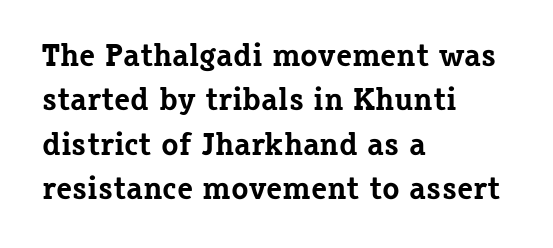
The image shows 32 px bold serif type, upright; set left-aligned, normal line spacing (1.39x), normal letter spacing, not underlined; low stroke contrast and a medium x-height.
